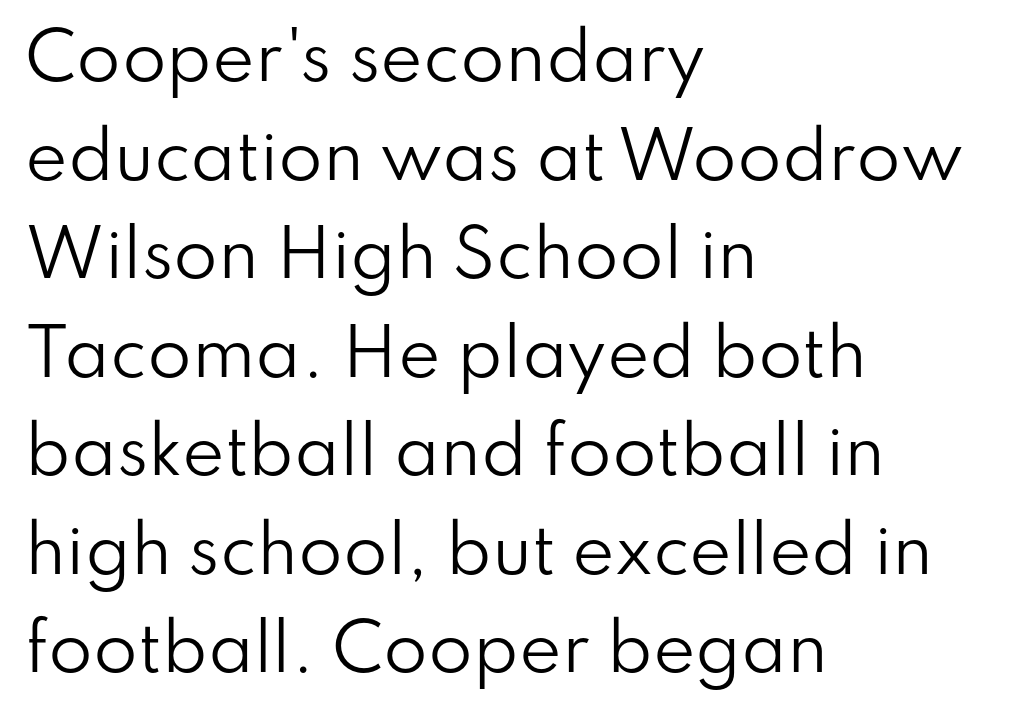
The image shows 64 px regular-weight sans-serif type, upright; set left-aligned, normal line spacing (1.54x), normal letter spacing, not underlined; low stroke contrast and a small x-height.
